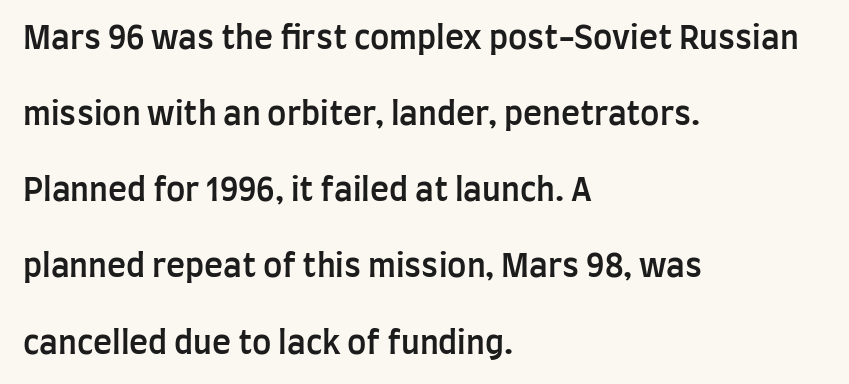
No word sits above an underline. Is this a fixed-width face? No — the glyphs have proportional, varying widths. Caption: standard tracking, unaltered. The block of text is sparse from top to bottom, with ample space between rows.
